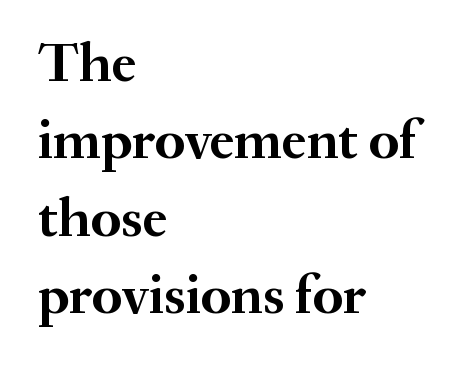
The image shows 56 px semibold serif type, upright; set left-aligned, normal line spacing (1.38x), normal letter spacing, not underlined; medium stroke contrast and a small x-height.
